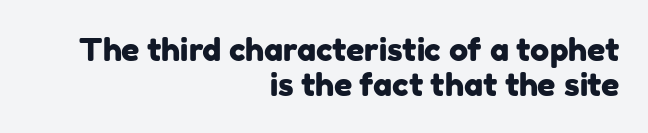
The image shows 32 px sans-serif type; set right-aligned, tight line spacing (1.09x), normal letter spacing, not underlined; low stroke contrast and a medium x-height.
